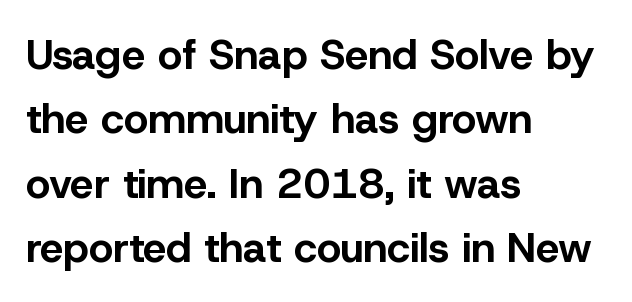
{"serif": "no", "italic": "no", "bold": "yes", "weight": "bold", "width": "normal", "stroke_contrast": "low", "x_height": "medium", "monospaced": "no", "underline": "no", "align": "left", "line_spacing": "normal", "line_spacing_ratio": 1.53, "letter_spacing": "normal", "letter_spacing_em": 0.0, "glyph_px": 42}
